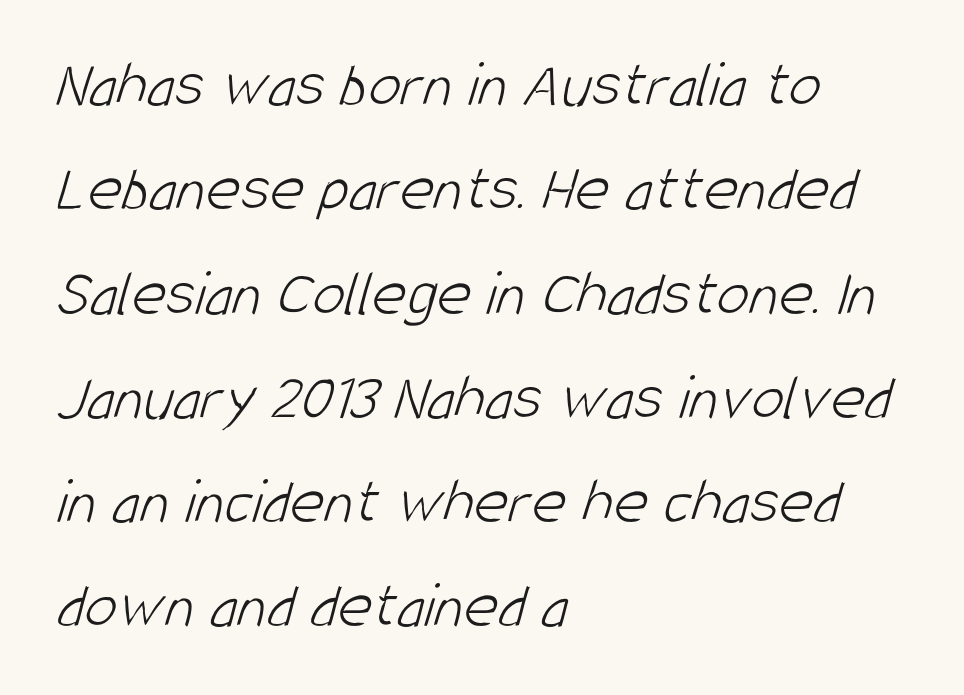
The image shows 66 px light, condensed sans-serif type; set left-aligned, normal line spacing (1.58x), normal letter spacing, not underlined; low stroke contrast and a large x-height.
